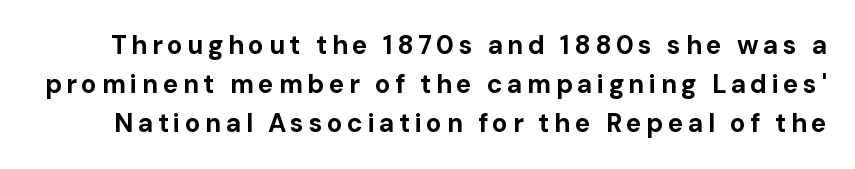
A roman cut, with each character standing at attention. Pretty heavy lettering here — definitely bold. A clean baseline with only descenders dipping below it. Evenly set lines give the paragraph a standard silhouette.
